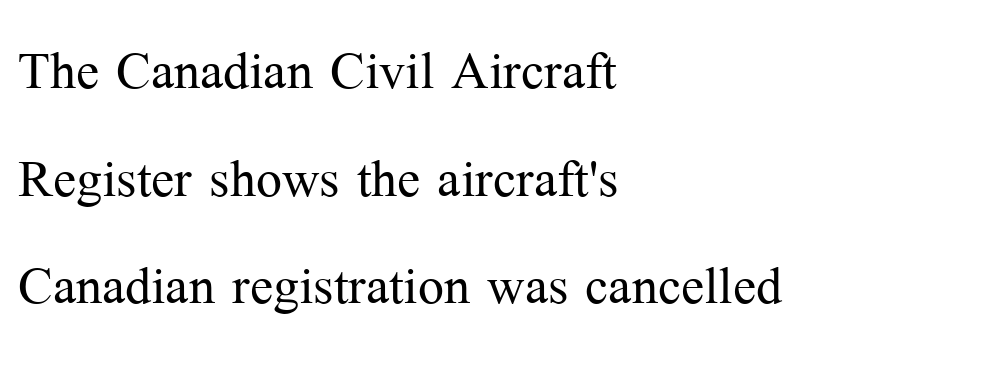
This sample uses plain, unmodified letter spacing. Proportional: the letters do not fall into vertical columns. Typographically, this falls in the serif category. Do the letters lean? They stand straight.
